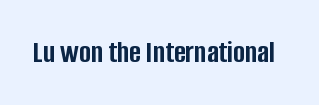
Here the designer chose a conventional face with non-uniform glyph widths. The face used here is rendered with its standard letterfit. The zone under the glyphs is completely vacant. Vertical strokes here are truly vertical. The characters display no serif detailing; their extremities are plain. Thick stems and heavy bowls — unmistakably bold.
